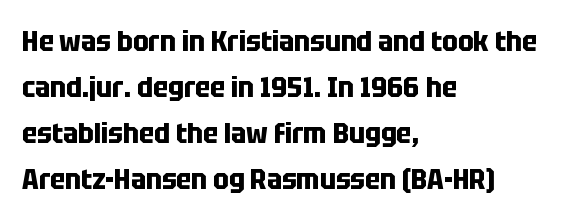
{"serif": "no", "italic": "no", "bold": "yes", "weight": "bold", "width": "condensed", "stroke_contrast": "low", "x_height": "large", "monospaced": "no", "underline": "no", "align": "left", "line_spacing": "normal", "line_spacing_ratio": 1.59, "letter_spacing": "normal", "letter_spacing_em": 0.0, "glyph_px": 29}
